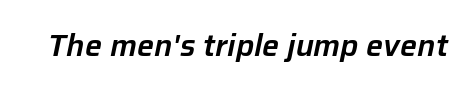
The image shows 30 px text type, italic (leaning right); set normal letter spacing, not underlined; low stroke contrast and a medium x-height.
